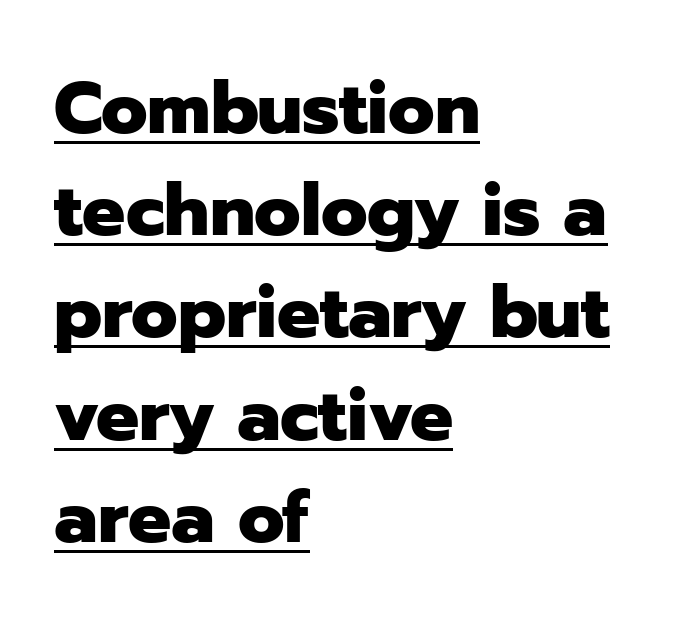
You can tell it's not italic because the verticals are truly vertical. Caption: lettering with a line underneath. Are there feet on the stems? There aren't — it's a sans. Caption: multi-line text, flush left, ragged right. This block has exactly the height ordinary leading produces. Look at the tracking — it's just the regular setting, nothing added.
